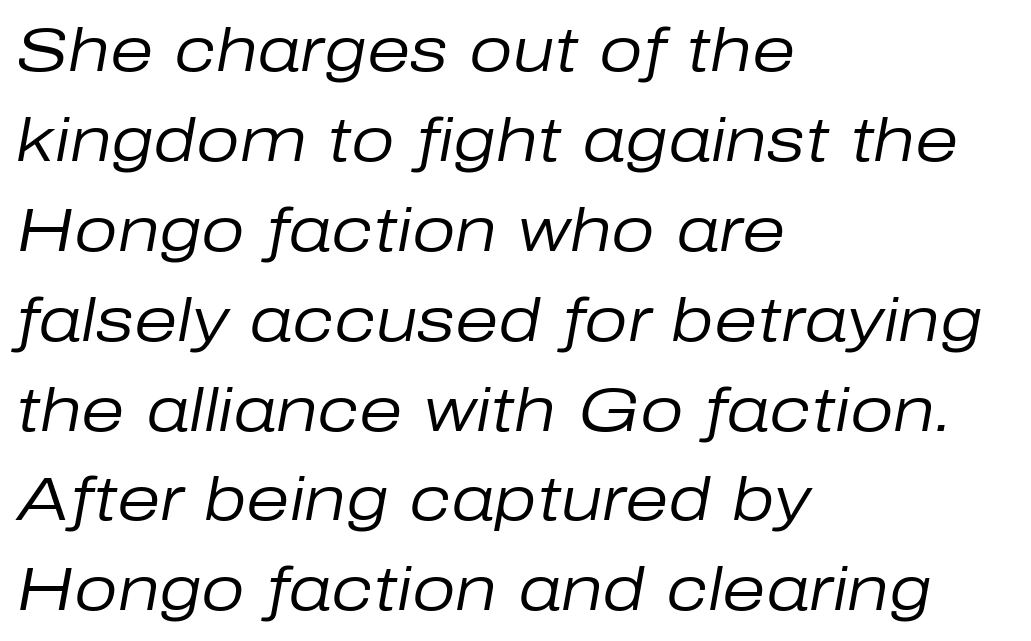
Looks like regular typesetting: each glyph gets only the width it needs. Compared with a centered layout, this one pins lines to the left instead. The foot of each line stays bare and open. This sample keeps an unexceptional amount of space between lines. The face used here is rendered with its standard letterfit.
